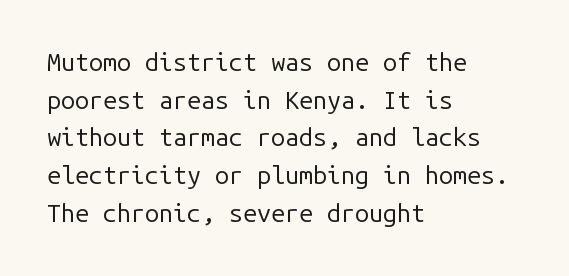
The image shows 25 px text type, upright; set left-aligned, normal line spacing (1.51x), normal letter spacing, not underlined.
